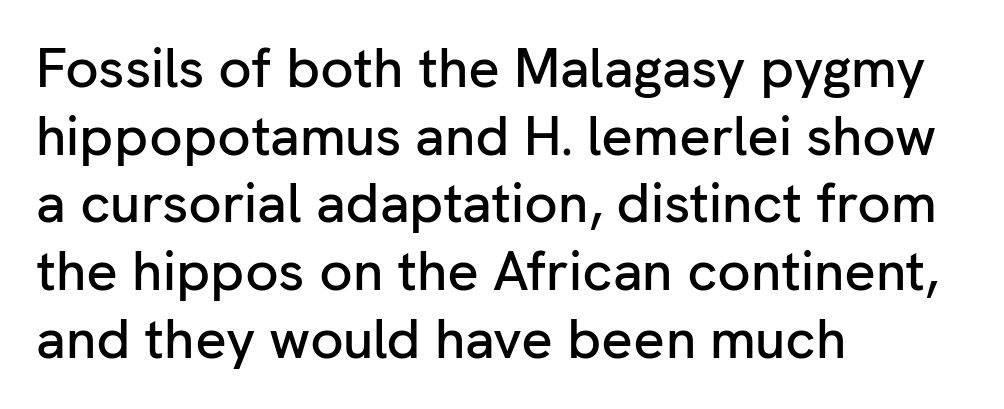
The image shows 55 px sans-serif type, upright; set left-aligned, line spacing 1.23x, normal letter spacing, not underlined; low stroke contrast and a medium x-height.
